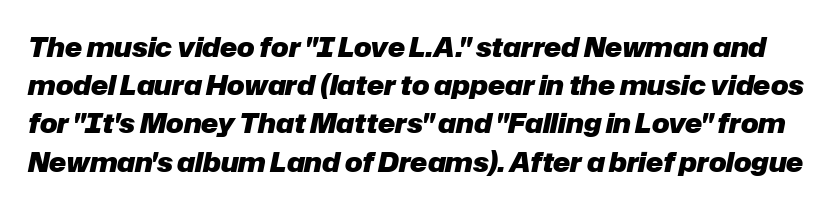
Q: Is the text bold? A: Yes.
Q: Is the text italic (slanted)? A: Yes, it leans right by about 12 degrees.
Q: Is the text underlined? A: No.
Q: Is the spacing between letters normal or unusually wide? A: Normal.
Q: Is the spacing between lines tight, normal or loose? A: Normal.
